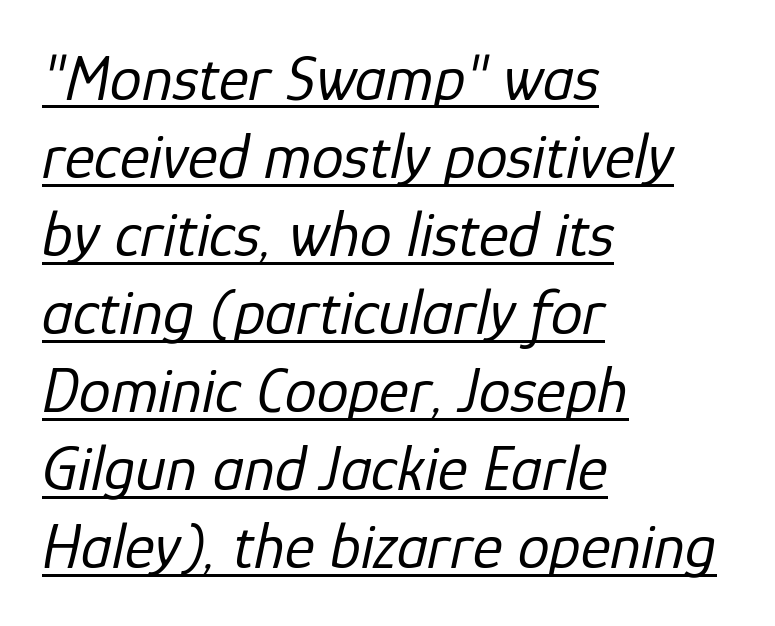
Q: Is the text bold? A: No.
Q: Is the text italic (slanted)? A: Yes, it leans right by about 12 degrees.
Q: Is the text underlined? A: Yes.
Q: How is the paragraph aligned? A: Left-aligned.
Q: Is the spacing between letters normal or unusually wide? A: Normal.
Q: Width (condensed, normal, or wide)? A: Normal.
Q: Stroke contrast? A: Low.
Q: x-height? A: Medium.
Q: Monospaced? A: No.
